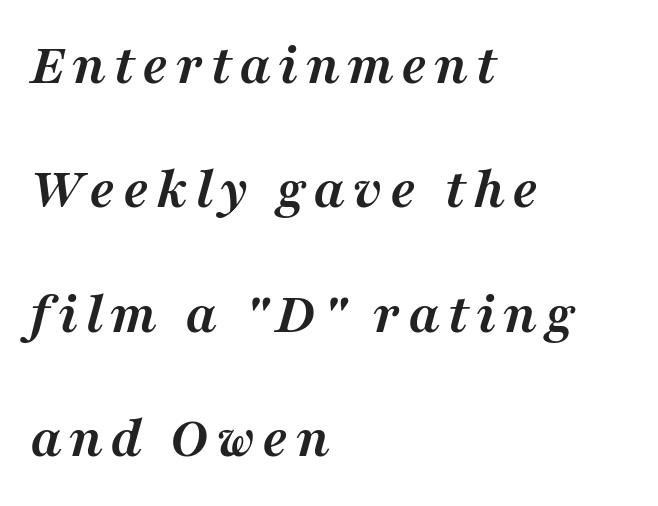
Q: Is the text bold? A: Yes.
Q: Is the text italic (slanted)? A: Yes, it leans right by about 16 degrees.
Q: Is the typeface a serif or a sans-serif typeface? A: Serif.
Q: Is the text underlined? A: No.
Q: How is the paragraph aligned? A: Left-aligned.
Q: Is the spacing between lines tight, normal or loose? A: Loose.
Q: Width (condensed, normal, or wide)? A: Normal.
Q: Stroke contrast? A: Medium.
Q: x-height? A: Medium.
Q: Monospaced? A: No.
